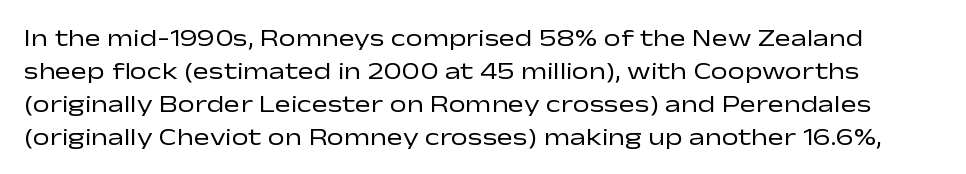
Compared with typical paragraphs, the rows here are spaced about the same. Stroke thickness stays within the range of a standard reading face or lighter. Words appear dense and cohesive because spacing is normal. Only glyphs here, with clear space below each row. This is the regular roman posture of the typeface.
